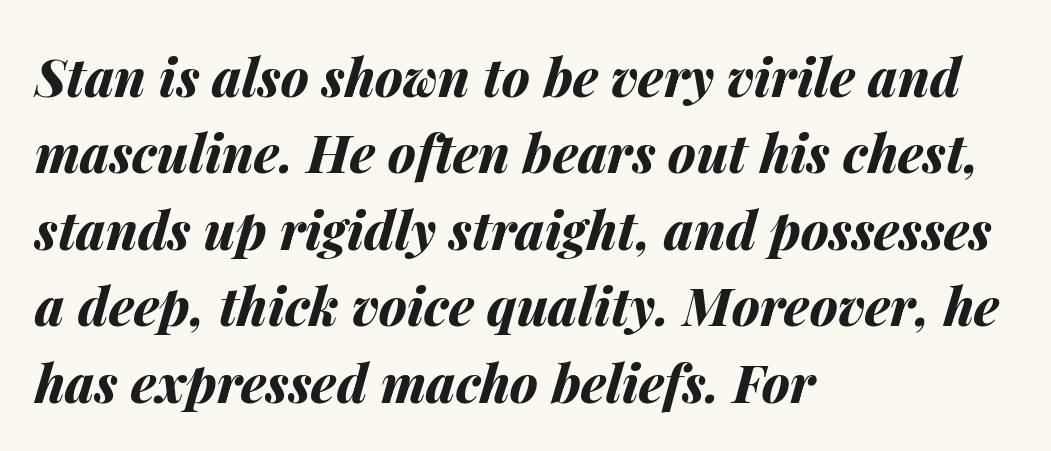
Q: Is the text bold? A: Yes.
Q: Is the text italic (slanted)? A: Yes, it leans right by about 14 degrees.
Q: Is the text underlined? A: No.
Q: How is the paragraph aligned? A: Left-aligned.
Q: Is the spacing between letters normal or unusually wide? A: Normal.
Q: Is the spacing between lines tight, normal or loose? A: Normal.
Q: Width (condensed, normal, or wide)? A: Normal.
Q: Stroke contrast? A: Medium.
Q: x-height? A: Medium.
Q: Monospaced? A: No.
